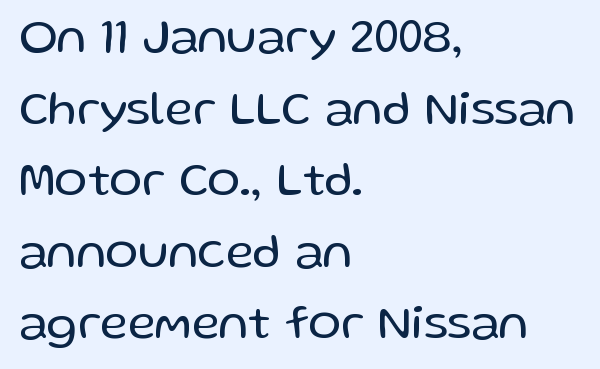
{"serif": "no", "italic": "no", "bold": "no", "weight": "regular", "width": "normal", "stroke_contrast": "low", "x_height": "medium", "monospaced": "no", "underline": "no", "align": "left", "line_spacing": "normal", "line_spacing_ratio": 1.46, "letter_spacing": "normal", "letter_spacing_em": 0.0, "glyph_px": 49}
